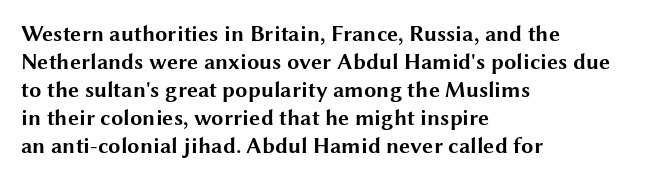
The image shows 22 px bold type, upright; set left-aligned, normal line spacing (1.27x), normal letter spacing, not underlined.
